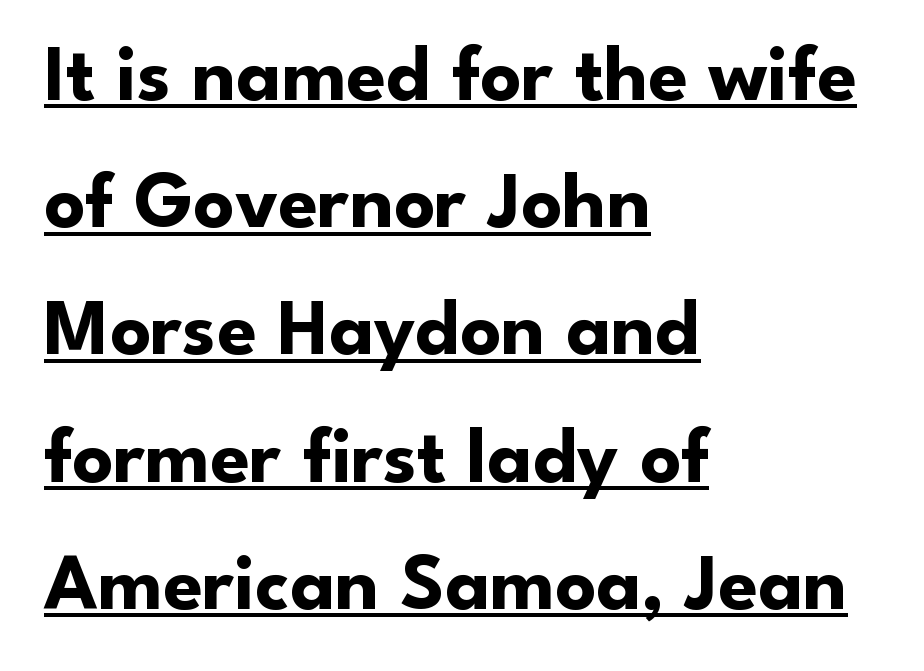
Line spacing here is normal. Tracking here is standard; glyphs follow each other at the usual distance. The rendering uses natural spacing where letterforms have individual widths. Look at the stroke-to-counter ratio: heavy, a bold. Each line of the rendering has a horizontal stroke beneath the glyphs.
